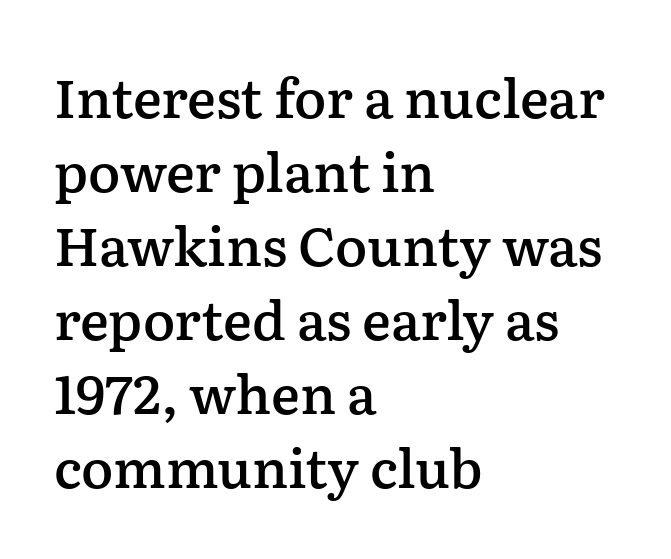
Q: Is the text bold? A: Semi-bold.
Q: Is the text italic (slanted)? A: No, it is upright.
Q: Is the typeface a serif or a sans-serif typeface? A: Serif.
Q: Is the text underlined? A: No.
Q: How is the paragraph aligned? A: Left-aligned.
Q: Is the spacing between letters normal or unusually wide? A: Normal.
Q: Is the spacing between lines tight, normal or loose? A: Normal.
Q: Width (condensed, normal, or wide)? A: Normal.
Q: Stroke contrast? A: Low.
Q: x-height? A: Medium.
Q: Monospaced? A: No.
